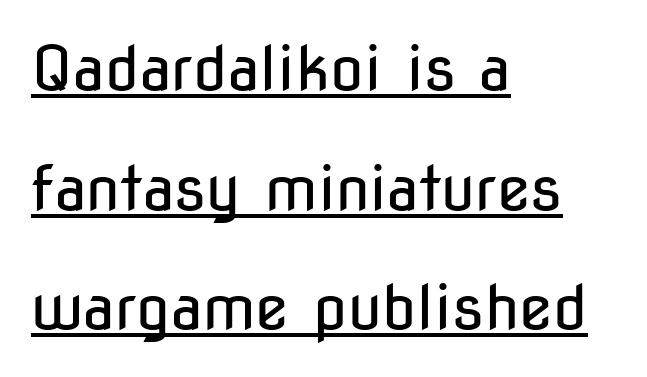
The image shows 61 px regular-weight, condensed sans-serif type, upright; set left-aligned, loose line spacing (1.96x), normal letter spacing, underlined; low stroke contrast and a medium x-height.
